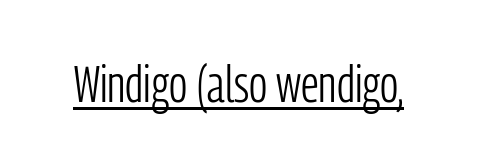
Q: Is the text bold? A: No.
Q: Is the text italic (slanted)? A: No, it is upright.
Q: Is the typeface a serif or a sans-serif typeface? A: Sans-serif.
Q: Is the text underlined? A: Yes.
Q: Is the spacing between letters normal or unusually wide? A: Normal.
Q: Width (condensed, normal, or wide)? A: Condensed.
Q: Stroke contrast? A: Low.
Q: x-height? A: Medium.
Q: Monospaced? A: No.
